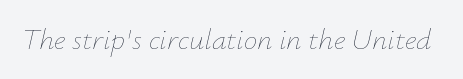
The font sits on the lighter half of the weight spectrum, regular included. Yep, that's italic — everything's leaning. Anything drawn beneath the words? Only blank space. This sample has the flowing, uneven cadence of proportional lettering.
